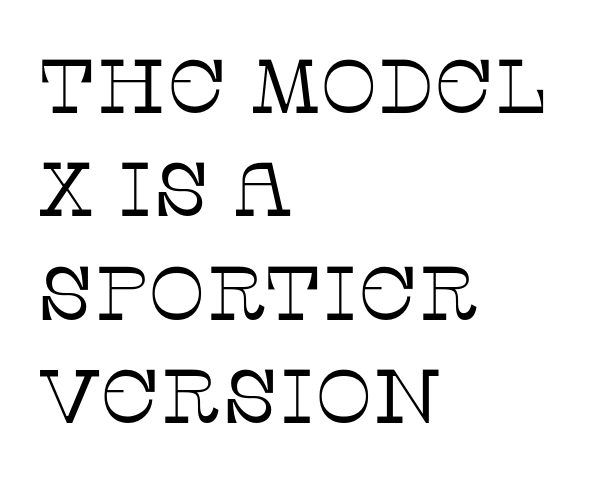
{"serif": "yes", "italic": "no", "bold": "no", "weight": "thin", "width": "normal", "stroke_contrast": "low", "x_height": "large", "monospaced": "no", "underline": "no", "align": "left", "line_spacing": "normal", "line_spacing_ratio": 1.36, "letter_spacing": "normal", "letter_spacing_em": 0.0, "glyph_px": 76}
